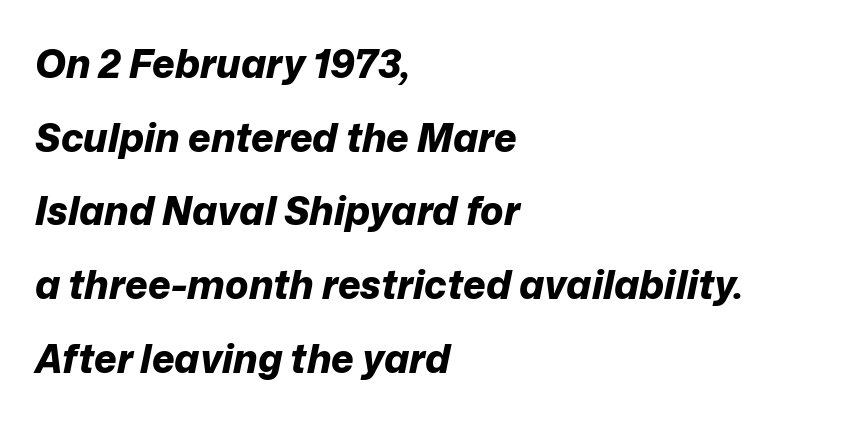
The image shows 39 px bold type, italic (leaning right); set left-aligned, line spacing 1.89x, normal letter spacing, not underlined; low stroke contrast and a medium x-height.
